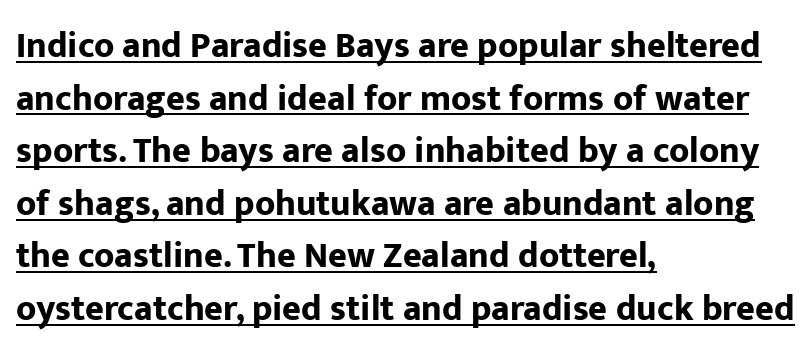
This sample carries an underscore along the baseline area. Regarding leading, the lines here are spaced in the standard way. Type style note: lacks serifs. Horizontal alignment here is leftward, the default for most running prose.
